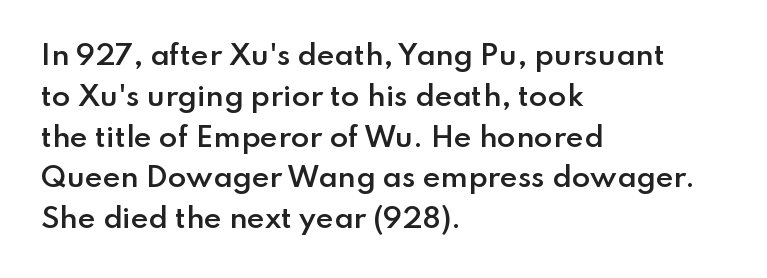
The image shows 27 px text type, upright; set left-aligned, normal line spacing (1.51x), normal letter spacing, not underlined.
